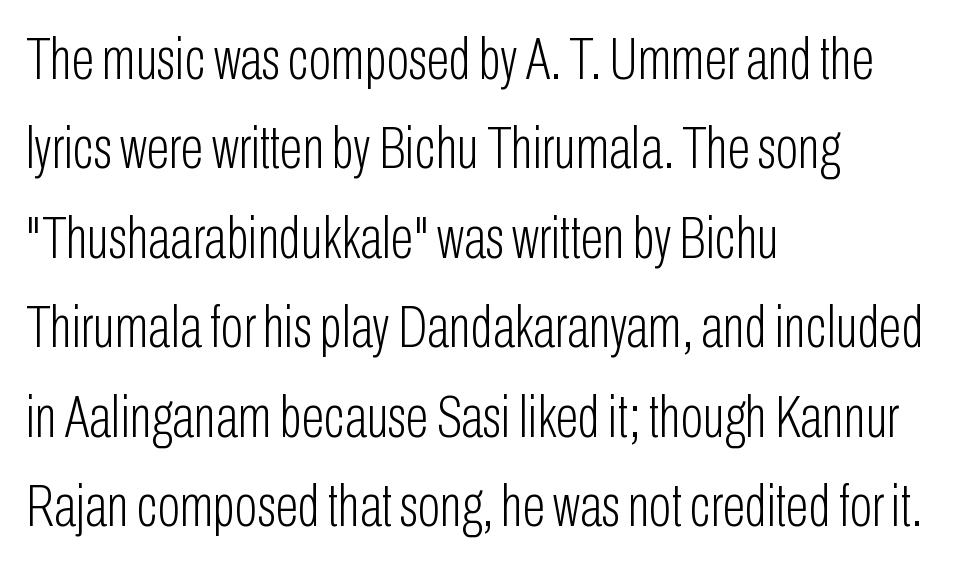
Students, observe: this is what conventionally led text looks like. The zone under the glyphs is completely vacant. The font sits on the lighter half of the weight spectrum, regular included. Proportional: the letters do not fall into vertical columns.
